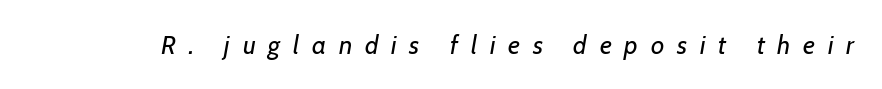
Observe the lean: these are italic letterforms. Each row of text sits above clean, open space. Weight: not bold — regular or lighter. Caption: expanded tracking, letters set apart.
